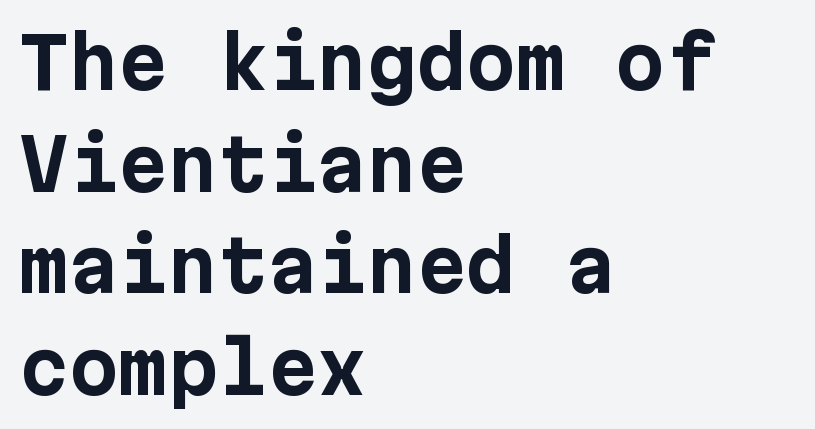
The image shows 71 px bold sans-serif type, upright; set left-aligned, normal line spacing (1.43x), normal letter spacing, not underlined; low stroke contrast and a medium x-height.
